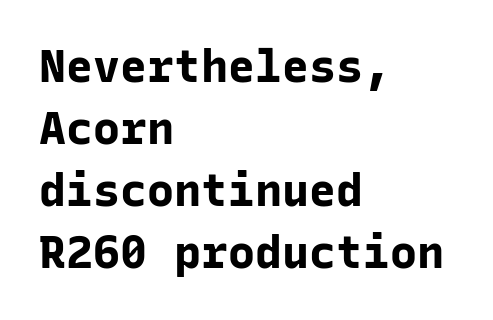
{"serif": "no", "italic": "no", "bold": "yes", "weight": "bold", "width": "normal", "stroke_contrast": "low", "x_height": "medium", "monospaced": "yes", "underline": "no", "align": "left", "line_spacing": "normal", "line_spacing_ratio": 1.38, "letter_spacing": "normal", "letter_spacing_em": 0.0, "glyph_px": 45}
